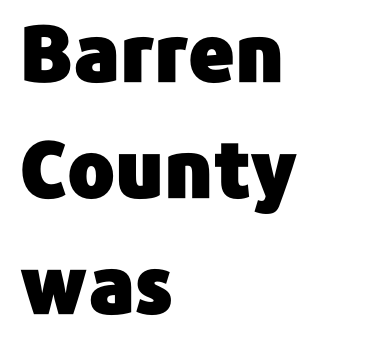
The image shows 79 px sans-serif type, upright; set left-aligned, normal line spacing (1.47x), normal letter spacing, not underlined; low stroke contrast and a medium x-height.
